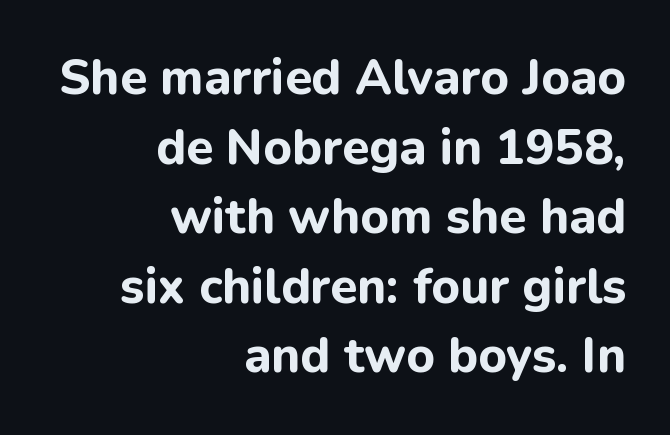
The space beneath each line is pristine and unruled. Horizontal bands of white between lines are of average thickness. Each word holds together tightly as a unit, with standard inter-letter gaps. The compositor pushed each line to the right boundary. Upright lettering throughout. The designer went with a sans here, leaving each stem footless.
